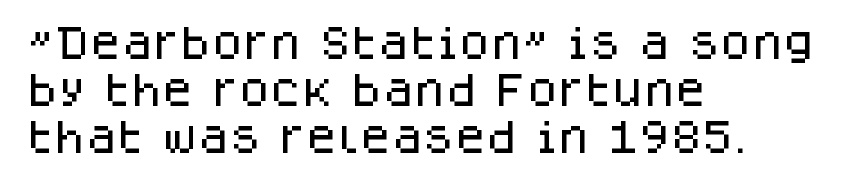
Q: Is the text italic (slanted)? A: No, it is upright.
Q: Is the typeface a serif or a sans-serif typeface? A: Sans-serif.
Q: Is the text underlined? A: No.
Q: How is the paragraph aligned? A: Left-aligned.
Q: Is the spacing between letters normal or unusually wide? A: Normal.
Q: Is the spacing between lines tight, normal or loose? A: Normal.
Q: Width (condensed, normal, or wide)? A: Normal.
Q: Stroke contrast? A: Low.
Q: x-height? A: Large.
Q: Monospaced? A: No.
